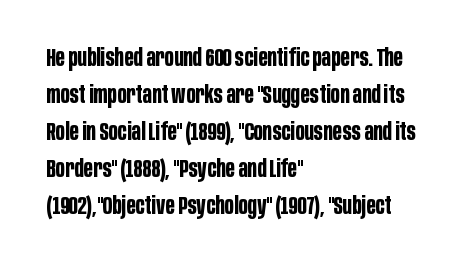
These lines sit exactly where default settings would place them. Descenders are the only things crossing below the line. As a designer I'd log this as weight 700, bold. Where is the straight margin? On the left. The axis of the letterforms is exactly vertical. No extra tracking has been applied to these lines.
